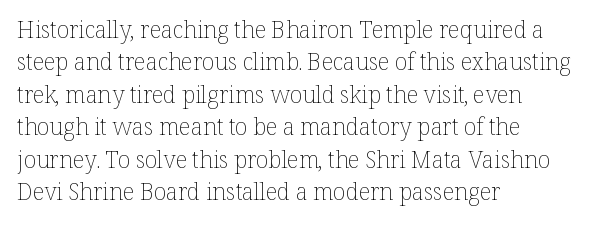
Q: Is the text bold? A: No.
Q: Is the text italic (slanted)? A: No, it is upright.
Q: Is the text underlined? A: No.
Q: How is the paragraph aligned? A: Left-aligned.
Q: Is the spacing between letters normal or unusually wide? A: Normal.
Q: Is the spacing between lines tight, normal or loose? A: Normal.
